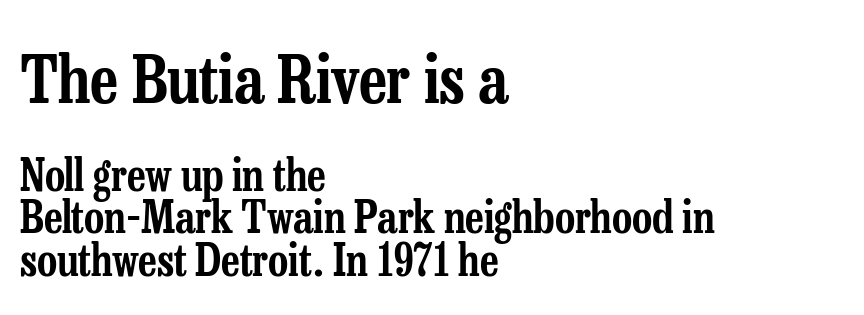
{"serif": "yes", "italic": "no", "width": "condensed", "stroke_contrast": "low", "x_height": "medium", "monospaced": "no", "underline": "no", "align": "left", "line_spacing": "tight", "line_spacing_ratio": 0.96, "letter_spacing": "normal", "letter_spacing_em": 0.0, "larger_block": "first", "size_ratio": 1.5, "glyph_px": 66}
